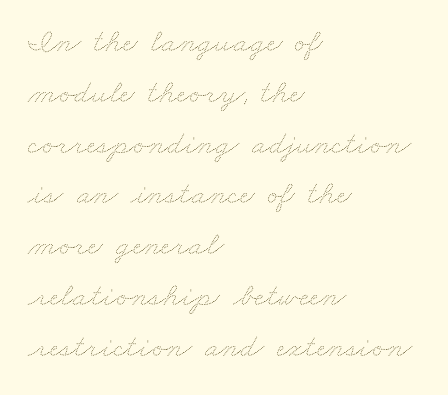
Beneath every word, the page is bare. The text block is weighted toward the left margin, trailing off unevenly rightward. How would I describe the line gaps? Plain and ordinary. Is this a fixed-width face? No — the glyphs have proportional, varying widths.
